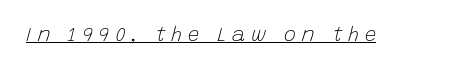
{"italic": "yes", "lean": "right", "slant_degrees": 15, "bold": "no", "underline": "yes", "letter_spacing": "wide", "letter_spacing_em": 0.29, "glyph_px": 20}
